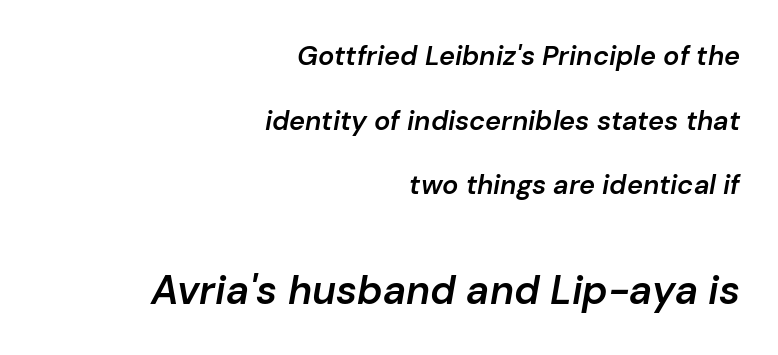
Q: Is the text bold? A: Semi-bold.
Q: Is the text italic (slanted)? A: Yes, it leans right by about 10 degrees.
Q: Is the text underlined? A: No.
Q: How is the paragraph aligned? A: Right-aligned.
Q: Is the spacing between letters normal or unusually wide? A: Normal.
Q: Is the spacing between lines tight, normal or loose? A: Loose.
Q: Which block of text is set in a larger size, the first (top) or the second (bottom)? A: The second (bottom) one.
Q: Width (condensed, normal, or wide)? A: Normal.
Q: Stroke contrast? A: Low.
Q: x-height? A: Medium.
Q: Monospaced? A: No.
